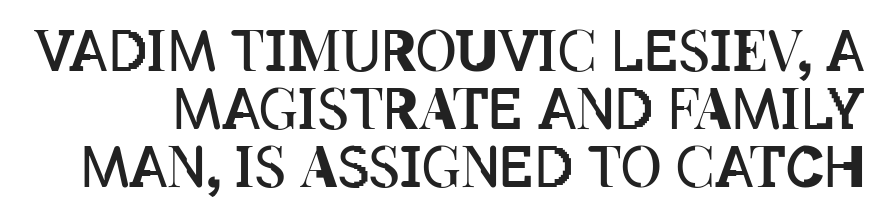
Q: Is the text bold? A: No.
Q: Is the text italic (slanted)? A: No, it is upright.
Q: Is the text underlined? A: No.
Q: Is the spacing between letters normal or unusually wide? A: Normal.
Q: Is the spacing between lines tight, normal or loose? A: Tight.
Q: Width (condensed, normal, or wide)? A: Condensed.
Q: Stroke contrast? A: Low.
Q: x-height? A: Large.
Q: Monospaced? A: No.
